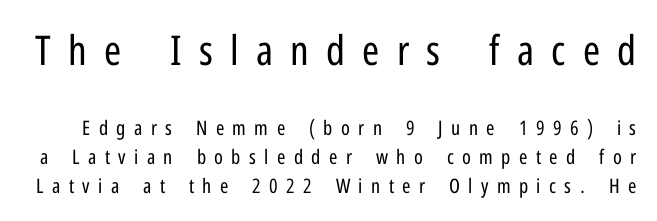
{"serif": "no", "italic": "no", "bold": "no", "weight": "regular", "width": "condensed", "stroke_contrast": "low", "x_height": "medium", "monospaced": "no", "underline": "no", "line_spacing": "normal", "line_spacing_ratio": 1.45, "letter_spacing": "wide", "letter_spacing_em": 0.42, "larger_block": "first", "size_ratio": 2.05, "glyph_px": 41}
